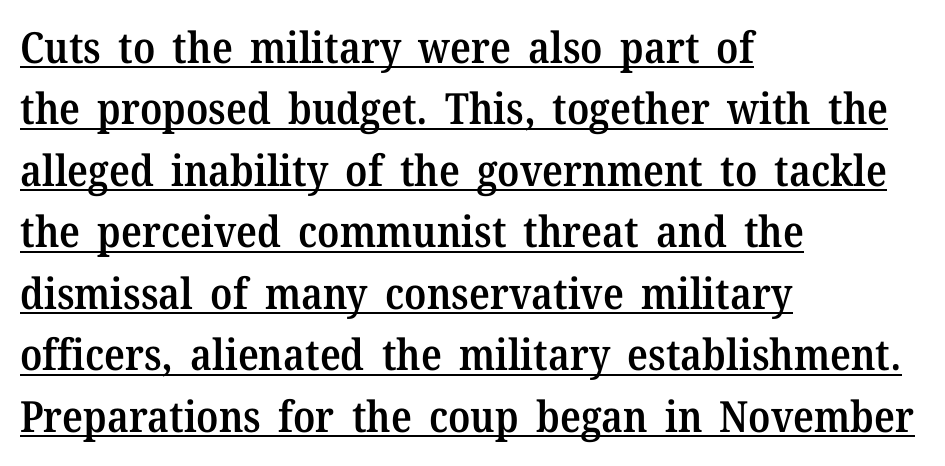
Summary of weight: moderately heavy, a semibold. Unlike italic type, these characters show no tilt at all. This is underlined copy, the kind a proofreader might mark for attention. Leading: standard. One-word summary of the alignment: left.
